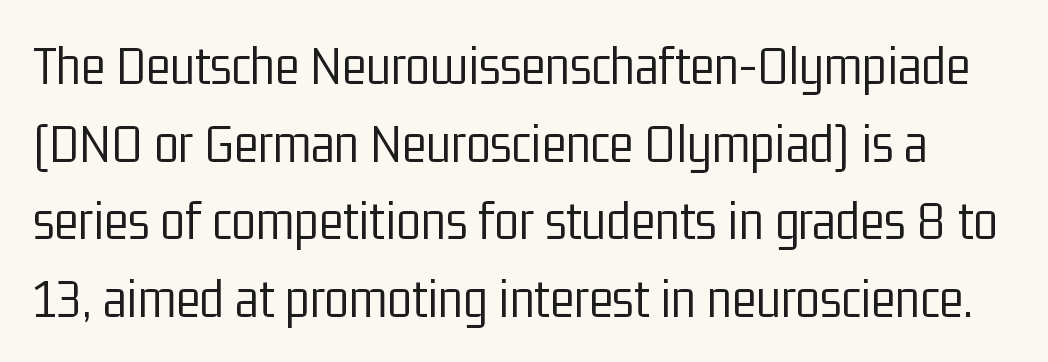
Notice how descenders clear the ascenders below comfortably — that's standard leading. These lines keep a tight, regular rhythm from letter to letter. Letterform terminals end flat and unadorned throughout the passage. Posture: vertical.
